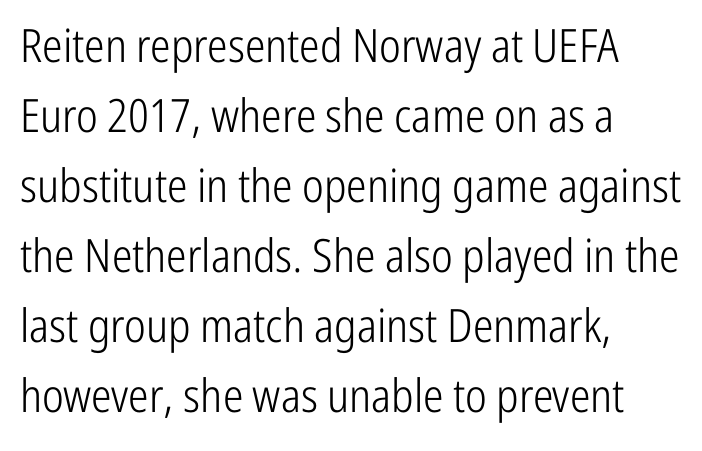
{"serif": "no", "italic": "no", "bold": "no", "weight": "light", "width": "condensed", "stroke_contrast": "low", "x_height": "medium", "monospaced": "no", "underline": "no", "align": "left", "line_spacing": "normal", "line_spacing_ratio": 1.52, "letter_spacing": "normal", "letter_spacing_em": 0.0, "glyph_px": 46}
